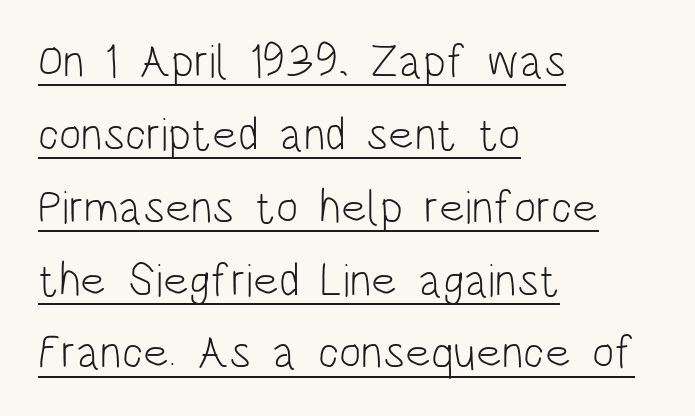
Weight: regular or lighter. Think of a printed novel: that variable character pitch is what you see here. Ascenders rise straight up at ninety degrees. Vertically, the passage feels balanced, rows spaced as you'd expect.
